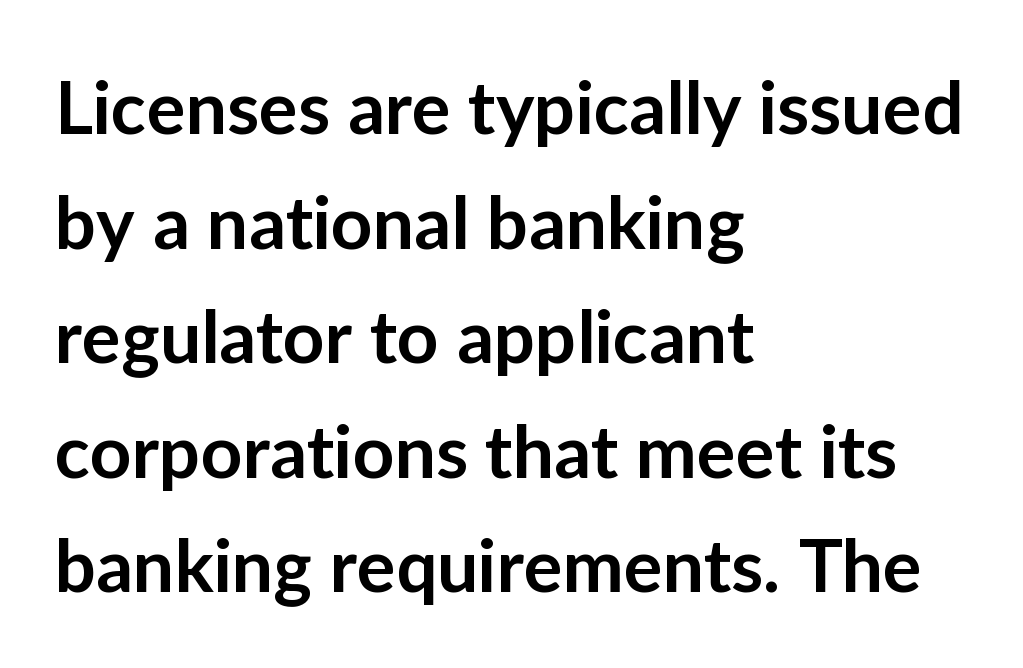
Q: Is the text bold? A: Semi-bold.
Q: Is the text italic (slanted)? A: No, it is upright.
Q: Is the typeface a serif or a sans-serif typeface? A: Sans-serif.
Q: Is the text underlined? A: No.
Q: How is the paragraph aligned? A: Left-aligned.
Q: Is the spacing between letters normal or unusually wide? A: Normal.
Q: Is the spacing between lines tight, normal or loose? A: Normal.
Q: Width (condensed, normal, or wide)? A: Normal.
Q: Stroke contrast? A: Low.
Q: x-height? A: Medium.
Q: Monospaced? A: No.
